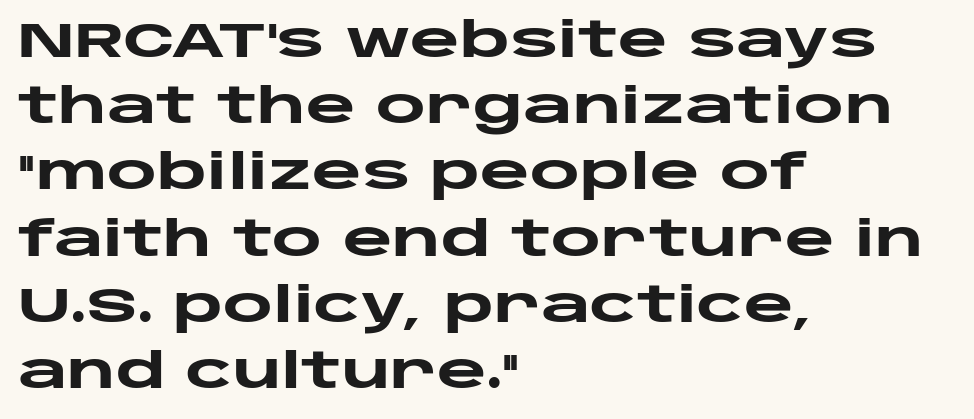
What stands out about the letter spacing? Nothing — it is the standard amount. Descender tails drop into unmarked territory. Character widths vary here, with narrow letters taking less room than wide ones. This sample keeps an unexceptional amount of space between lines. The axis of the letterforms is exactly vertical. A full-strength bold gives these letters their thick strokes.
